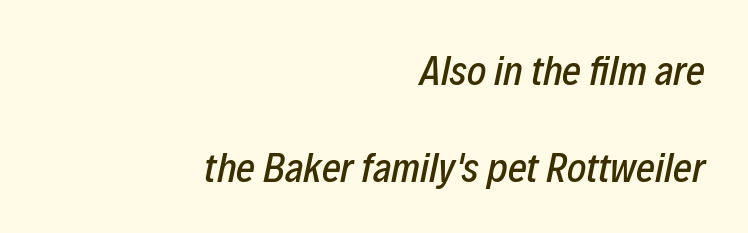
The image shows 41 px condensed type, italic (leaning right); set right-aligned, loose line spacing (2.36x), normal letter spacing, not underlined; low stroke contrast and a medium x-height.
